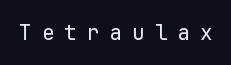
{"italic": "no", "bold": "no", "underline": "no", "letter_spacing": "wide", "letter_spacing_em": 0.48, "glyph_px": 21}
